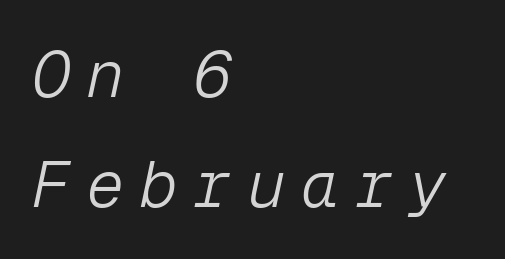
{"italic": "yes", "lean": "right", "slant_degrees": 12, "bold": "no", "weight": "light", "width": "normal", "stroke_contrast": "low", "x_height": "medium", "monospaced": "yes", "underline": "no", "align": "left", "line_spacing_ratio": 1.72, "letter_spacing": "wide", "letter_spacing_em": 0.24, "glyph_px": 64}
